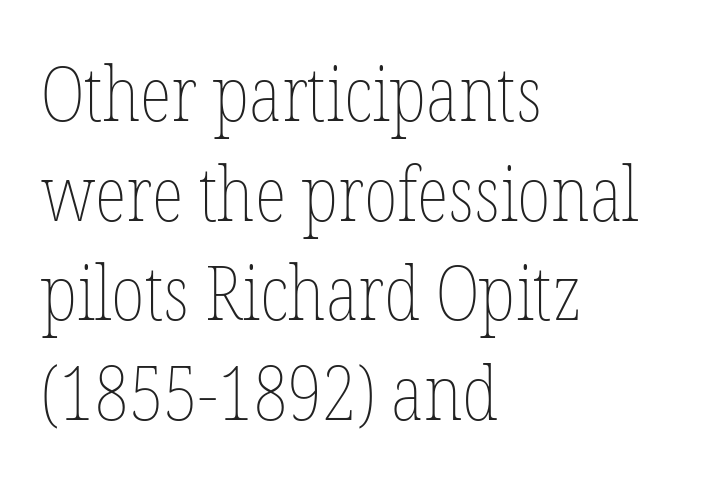
This is the regular roman posture of the typeface. The face used here is proportionally spaced, like ordinary book or web type. The typesetting does not lean heavy: it is not bold. Layout note: lines flush left. Default kerning and tracking; the words read as compact shapes.
